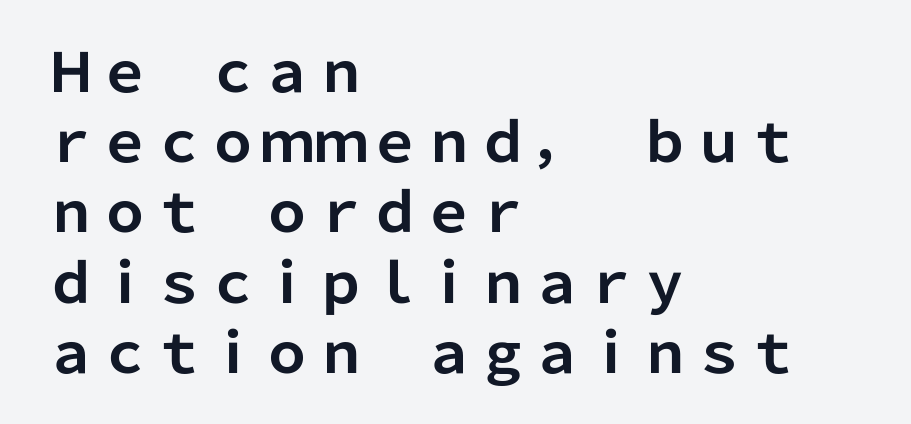
{"serif": "no", "italic": "no", "bold": "yes", "weight": "bold", "width": "normal", "stroke_contrast": "low", "x_height": "medium", "monospaced": "no", "underline": "no", "align": "left", "line_spacing": "normal", "line_spacing_ratio": 1.3, "letter_spacing": "normal", "letter_spacing_em": 0.0, "glyph_px": 54}
